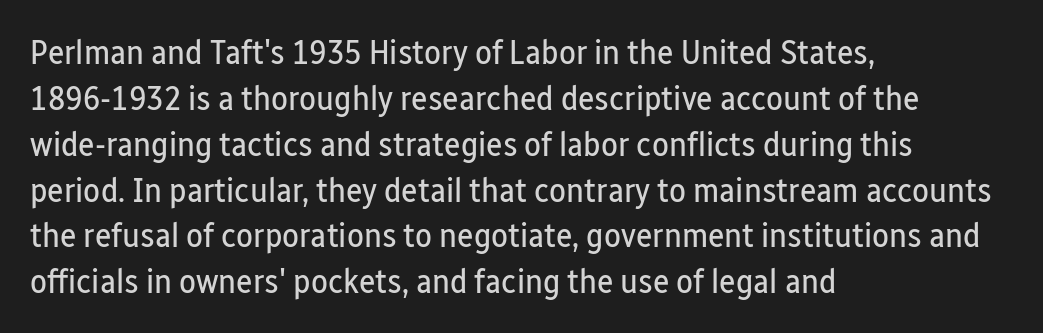
The image shows 35 px regular-weight, condensed sans-serif type, upright; set left-aligned, normal line spacing (1.31x), normal letter spacing, not underlined; low stroke contrast and a medium x-height.
